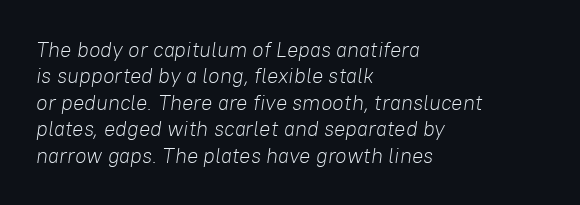
Counters stay open thanks to moderate or lighter strokes. The tracking reads as untouched default to a designer's eye. Bare-footed words on every line. What's the leading like? Ordinary, nothing unusual. If you drew a ruler down the left edge, every line would touch it. In terms of posture, this sample is oblique.
